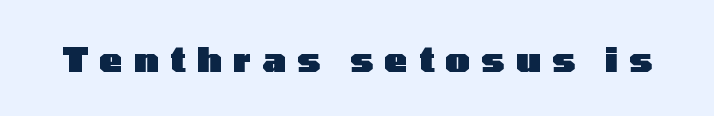
Q: Is the text bold? A: Yes.
Q: Is the text italic (slanted)? A: No, it is upright.
Q: Is the typeface a serif or a sans-serif typeface? A: Sans-serif.
Q: Is the text underlined? A: No.
Q: Is the spacing between letters normal or unusually wide? A: Unusually wide.
Q: Width (condensed, normal, or wide)? A: Wide.
Q: Stroke contrast? A: Low.
Q: x-height? A: Medium.
Q: Monospaced? A: No.
